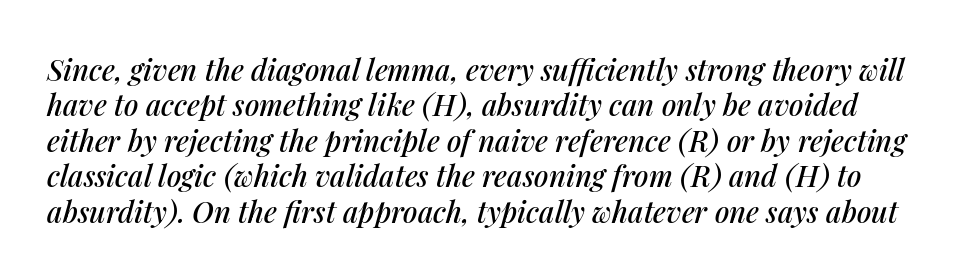
Q: Is the text italic (slanted)? A: Yes, it leans right by about 14 degrees.
Q: Is the text underlined? A: No.
Q: Is the spacing between letters normal or unusually wide? A: Normal.
Q: Width (condensed, normal, or wide)? A: Normal.
Q: Stroke contrast? A: Medium.
Q: x-height? A: Medium.
Q: Monospaced? A: No.
